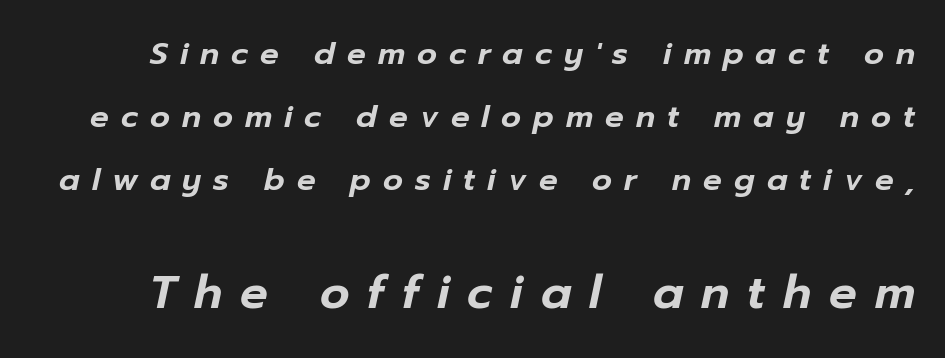
Q: Is the text italic (slanted)? A: Yes, it leans right by about 12 degrees.
Q: Is the text underlined? A: No.
Q: Is the spacing between letters normal or unusually wide? A: Unusually wide.
Q: Is the spacing between lines tight, normal or loose? A: Loose.
Q: Which block of text is set in a larger size, the first (top) or the second (bottom)? A: The second (bottom) one.
Q: Width (condensed, normal, or wide)? A: Normal.
Q: Stroke contrast? A: Low.
Q: x-height? A: Medium.
Q: Monospaced? A: No.
